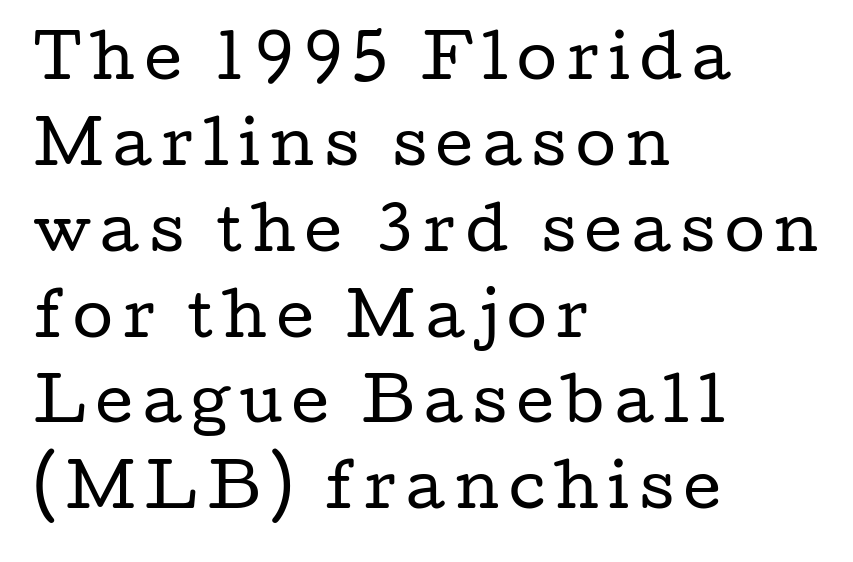
The image shows 58 px regular-weight, wide serif type, upright; set left-aligned, normal line spacing (1.48x), not underlined; low stroke contrast and a medium x-height.
